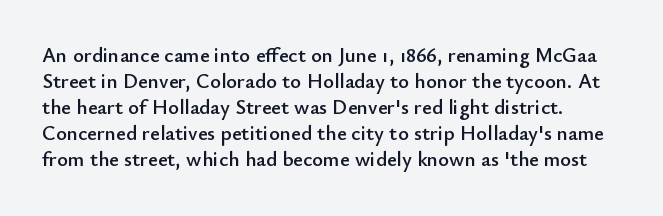
The image shows 21 px text type, upright; set line spacing 1.24x, normal letter spacing, not underlined.
